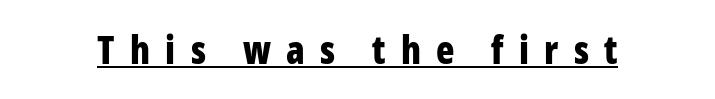
{"serif": "no", "italic": "no", "bold": "yes", "weight": "bold", "width": "condensed", "stroke_contrast": "low", "x_height": "medium", "monospaced": "no", "underline": "yes", "letter_spacing": "wide", "letter_spacing_em": 0.4, "glyph_px": 38}
